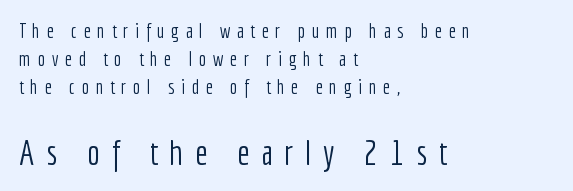
{"serif": "no", "italic": "no", "bold": "no", "weight": "light", "width": "condensed", "stroke_contrast": "low", "x_height": "medium", "monospaced": "no", "underline": "no", "align": "left", "line_spacing": "normal", "line_spacing_ratio": 1.4, "letter_spacing": "wide", "letter_spacing_em": 0.33, "larger_block": "second", "size_ratio": 1.75, "glyph_px": 35}
